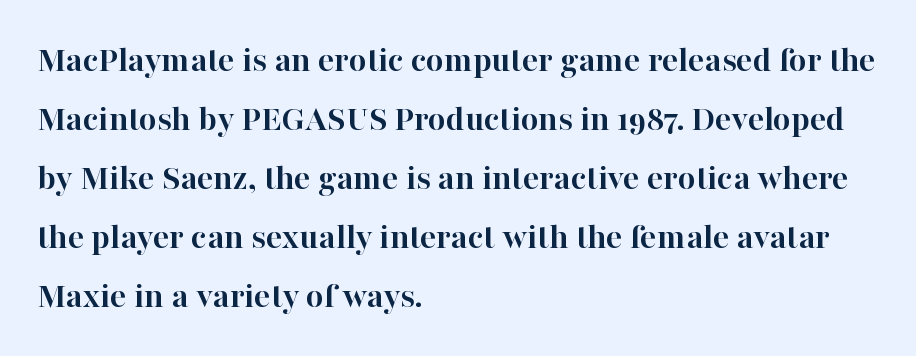
{"serif": "yes", "italic": "no", "bold": "yes", "weight": "semibold", "width": "normal", "stroke_contrast": "high", "x_height": "medium", "monospaced": "no", "underline": "no", "align": "left", "line_spacing": "normal", "line_spacing_ratio": 1.55, "letter_spacing": "normal", "letter_spacing_em": 0.0, "glyph_px": 38}
